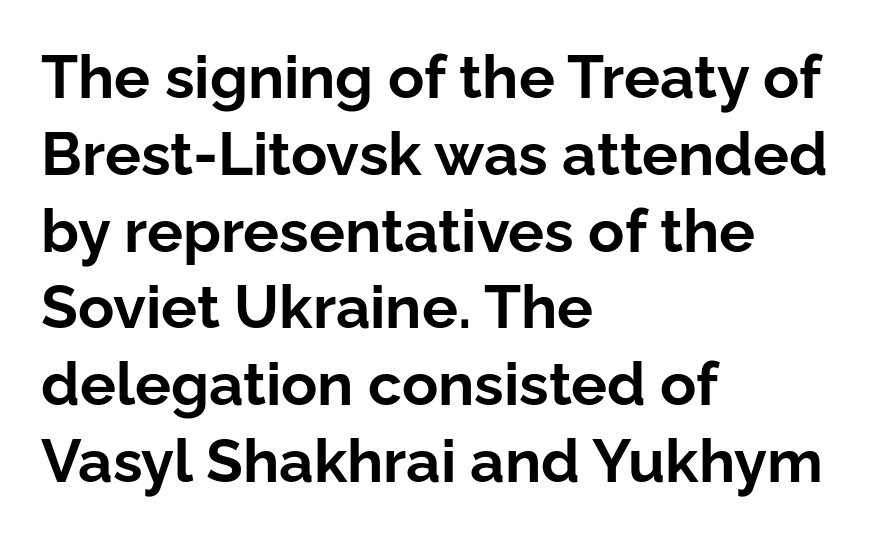
The image shows 60 px bold sans-serif type, upright; set left-aligned, normal line spacing (1.28x), normal letter spacing, not underlined; low stroke contrast and a medium x-height.
